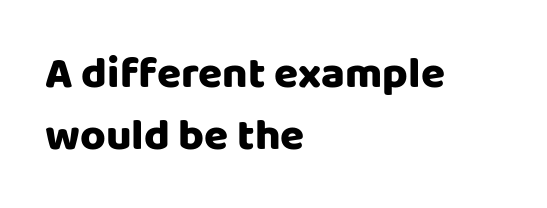
The image shows 44 px sans-serif type, upright; set left-aligned, normal line spacing (1.4x), normal letter spacing, not underlined; low stroke contrast and a large x-height.
